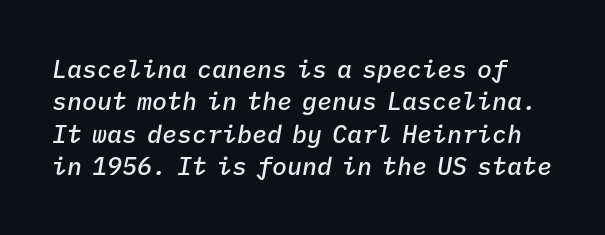
The image shows 25 px text type, italic (leaning right); set normal line spacing (1.3x), normal letter spacing, not underlined.
